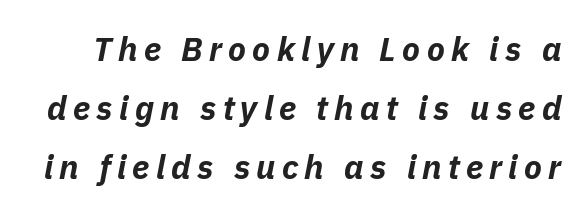
Q: Is the text bold? A: Yes.
Q: Is the text italic (slanted)? A: Yes, it leans right by about 11 degrees.
Q: Is the text underlined? A: No.
Q: Width (condensed, normal, or wide)? A: Normal.
Q: Stroke contrast? A: Low.
Q: x-height? A: Medium.
Q: Monospaced? A: No.
